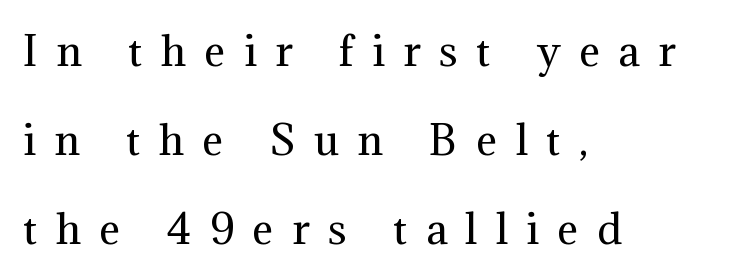
{"serif": "yes", "italic": "no", "bold": "no", "weight": "regular", "width": "normal", "stroke_contrast": "medium", "x_height": "medium", "monospaced": "no", "underline": "no", "align": "left", "line_spacing": "loose", "line_spacing_ratio": 2.22, "letter_spacing": "wide", "letter_spacing_em": 0.46, "glyph_px": 40}
